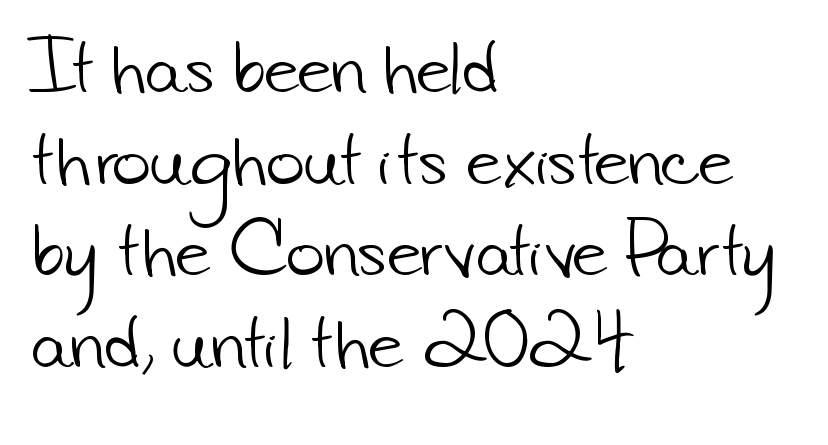
Stems and bowls with no extra thickness — not bold. The strip under each line holds only bare page. Examine the stroke ends and you'll find no serifs. You could call the tracking neutral — neither tight nor loose. Is this a fixed-width face? No — the glyphs have proportional, varying widths.
